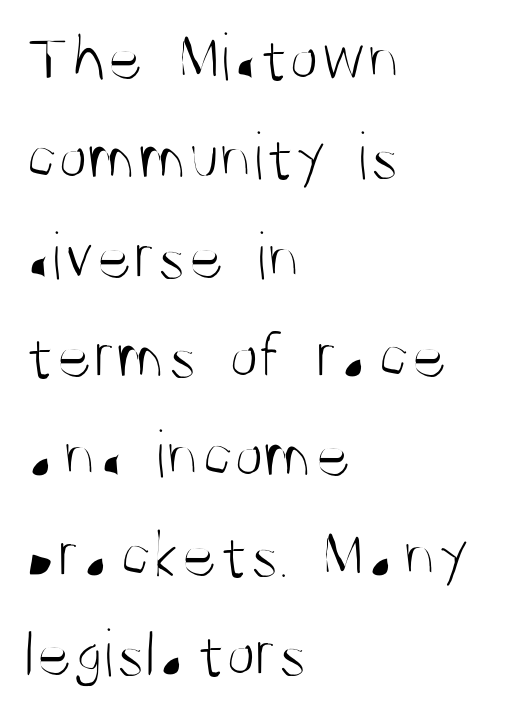
The image shows 69 px light, condensed sans-serif type, upright; set left-aligned, normal line spacing (1.44x), normal letter spacing, not underlined; medium stroke contrast and a large x-height.
